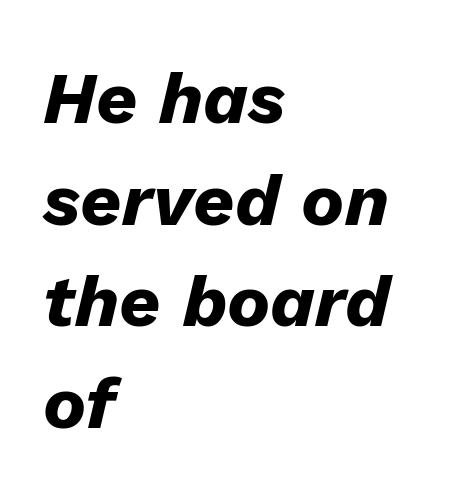
The image shows 72 px heavy type, italic (leaning right); set left-aligned, normal line spacing (1.41x), normal letter spacing, not underlined; low stroke contrast and a medium x-height.
